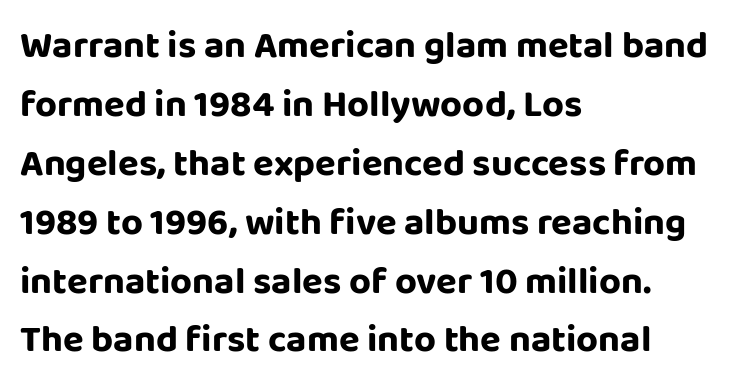
{"serif": "no", "italic": "no", "width": "normal", "stroke_contrast": "low", "x_height": "large", "monospaced": "no", "underline": "no", "align": "left", "line_spacing": "normal", "line_spacing_ratio": 1.55, "letter_spacing": "normal", "letter_spacing_em": 0.0, "glyph_px": 38}
